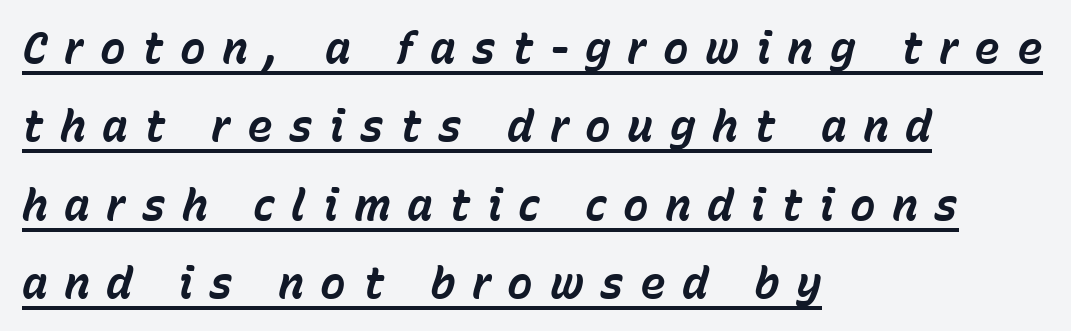
What decoration does the sample have? An underline. The typography opts for an oblique posture over an upright one. Spacing between characters has been opened up far beyond the box default. Which margin do the lines hug? The left one — the right edge is uneven. Weight: bold.
